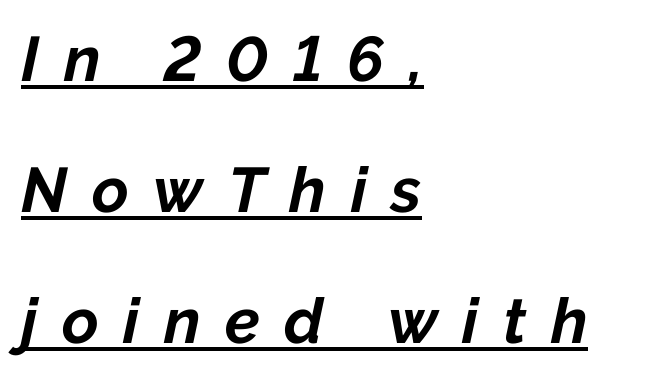
Q: Is the text bold? A: Yes.
Q: Is the text italic (slanted)? A: Yes, it leans right by about 12 degrees.
Q: Is the text underlined? A: Yes.
Q: How is the paragraph aligned? A: Left-aligned.
Q: Is the spacing between letters normal or unusually wide? A: Unusually wide.
Q: Is the spacing between lines tight, normal or loose? A: Loose.
Q: Width (condensed, normal, or wide)? A: Normal.
Q: Stroke contrast? A: Low.
Q: x-height? A: Medium.
Q: Monospaced? A: No.
